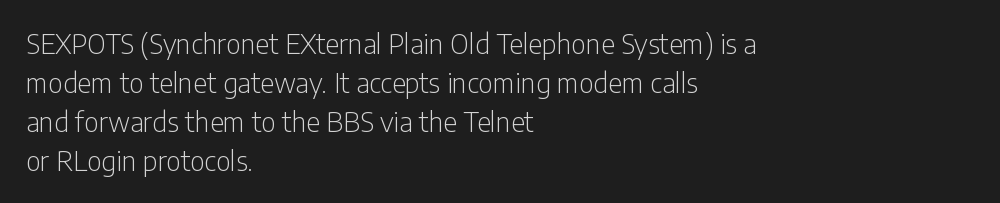
Q: Is the text bold? A: No.
Q: Is the text italic (slanted)? A: No, it is upright.
Q: Is the text underlined? A: No.
Q: How is the paragraph aligned? A: Left-aligned.
Q: Is the spacing between letters normal or unusually wide? A: Normal.
Q: Is the spacing between lines tight, normal or loose? A: Normal.
